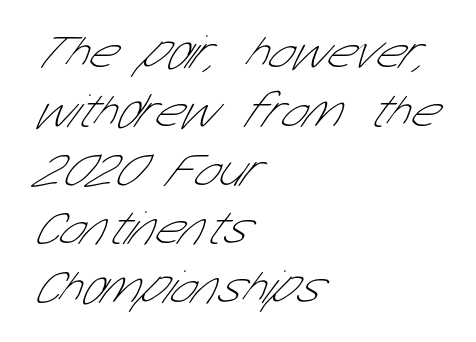
The passage shown is not bold in any degree. The rendering anchors every line to the left-hand side. The designer went with a sans here, leaving each stem footless. Each letter keeps its own natural width here, so spacing adapts to shape. The face used here is rendered with its standard letterfit.
